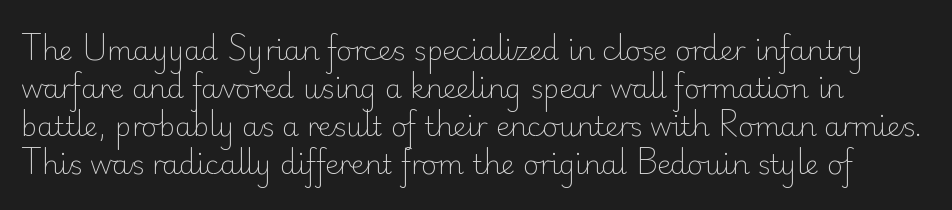
The image shows 27 px text type, upright; set normal line spacing (1.41x), normal letter spacing, not underlined.
